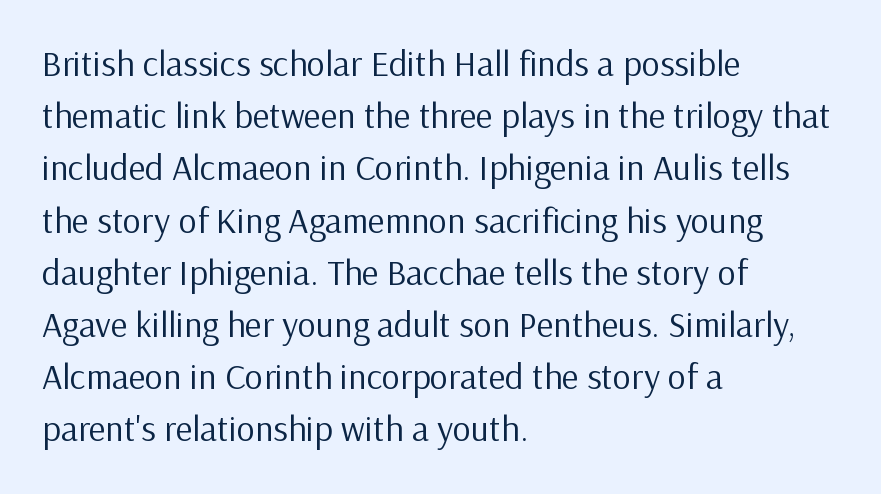
The image shows 36 px regular-weight sans-serif type, upright; set left-aligned, normal line spacing (1.45x), normal letter spacing, not underlined; low stroke contrast and a medium x-height.
